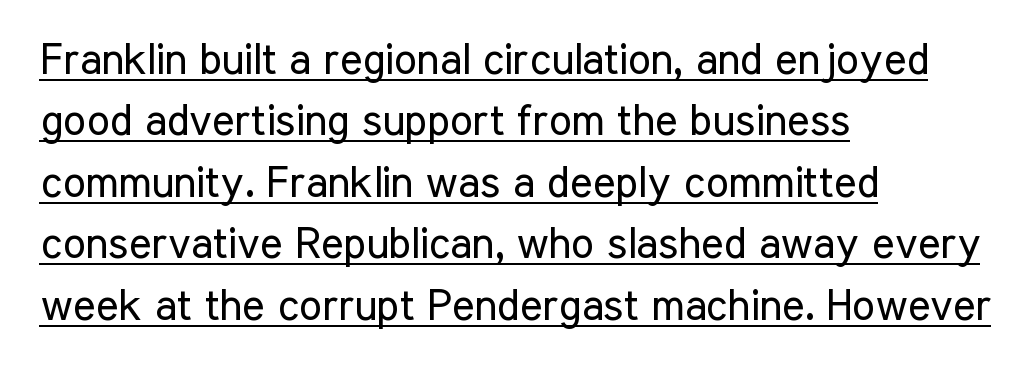
Honestly, the underline is the first thing you notice here. Designer's note — italics off, roman on. Stems and bowls with no extra thickness — not bold. Leftover space on each line is placed entirely after the last word. The letters sit at their default tracking, neither squeezed nor spread.
